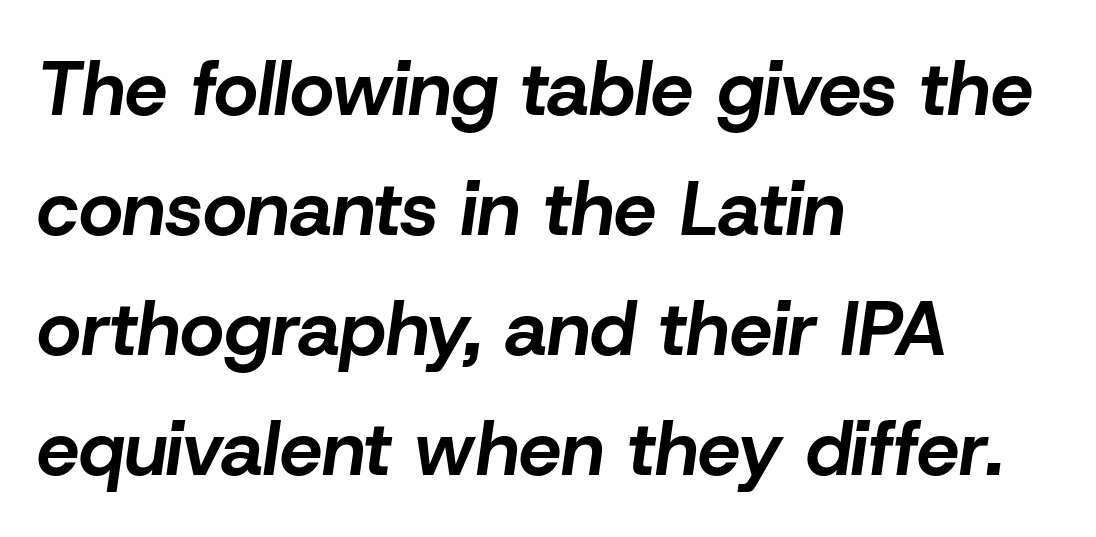
{"italic": "yes", "lean": "right", "slant_degrees": 8, "bold": "yes", "weight": "bold", "width": "normal", "stroke_contrast": "low", "x_height": "medium", "monospaced": "no", "underline": "no", "align": "left", "line_spacing": "normal", "line_spacing_ratio": 1.58, "letter_spacing": "normal", "letter_spacing_em": 0.0, "glyph_px": 76}
